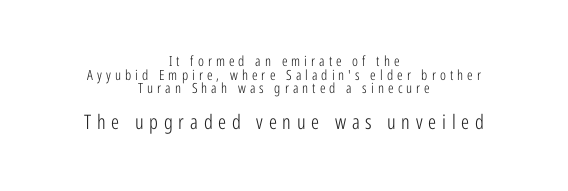
The image shows 20 px text type, upright; set centered, tight line spacing (0.98x), unusually wide letter spacing (+0.29 em), not underlined; the second (bottom) block is 1.43x larger.
